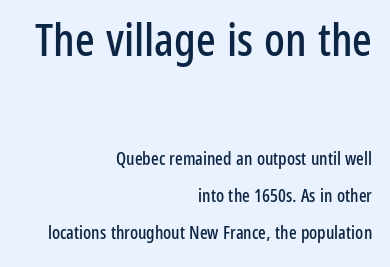
You could not count columns in this text — the font is proportionally spaced. Has an underline been added? It has not. The paragraph shown leans on its right margin. What's the leading like? Stretched, with rows far apart. The gaps between neighbouring characters are ordinary and unremarkable. Two sizes are in play, and the larger belongs to the first block.
